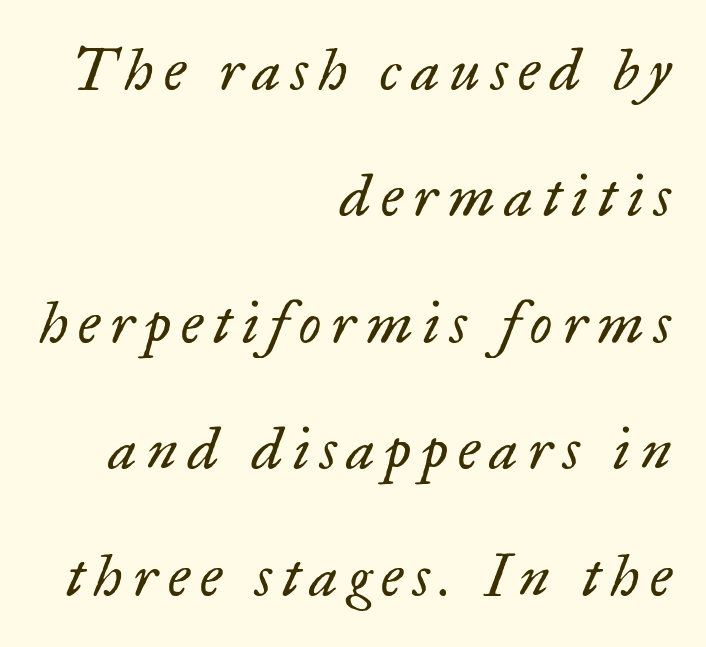
Q: Is the text bold? A: No.
Q: Is the text italic (slanted)? A: Yes, it leans right by about 17 degrees.
Q: Is the typeface a serif or a sans-serif typeface? A: Serif.
Q: Is the text underlined? A: No.
Q: How is the paragraph aligned? A: Right-aligned.
Q: Is the spacing between lines tight, normal or loose? A: Loose.
Q: Width (condensed, normal, or wide)? A: Normal.
Q: Stroke contrast? A: Low.
Q: x-height? A: Small.
Q: Monospaced? A: No.
